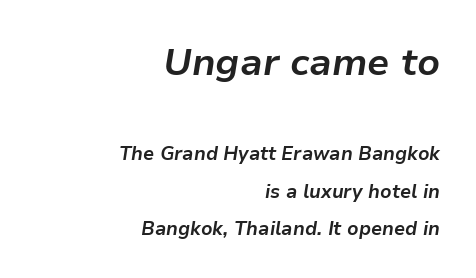
{"italic": "yes", "lean": "right", "slant_degrees": 9, "bold": "yes", "weight": "bold", "width": "normal", "stroke_contrast": "low", "x_height": "medium", "monospaced": "no", "underline": "no", "align": "right", "line_spacing": "loose", "line_spacing_ratio": 1.95, "letter_spacing": "normal", "letter_spacing_em": 0.0, "larger_block": "first", "size_ratio": 2.0, "glyph_px": 38}
